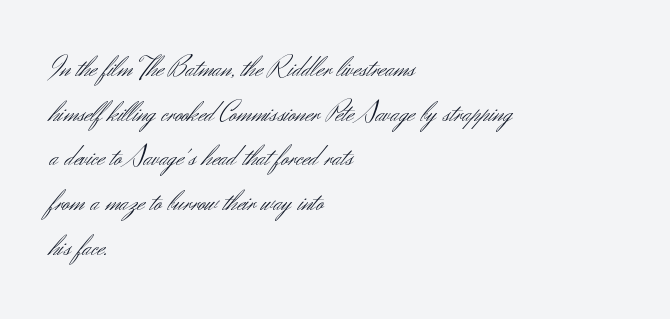
The image shows 29 px light sans-serif type; set left-aligned, normal line spacing (1.54x), normal letter spacing, not underlined; medium stroke contrast and a small x-height.
